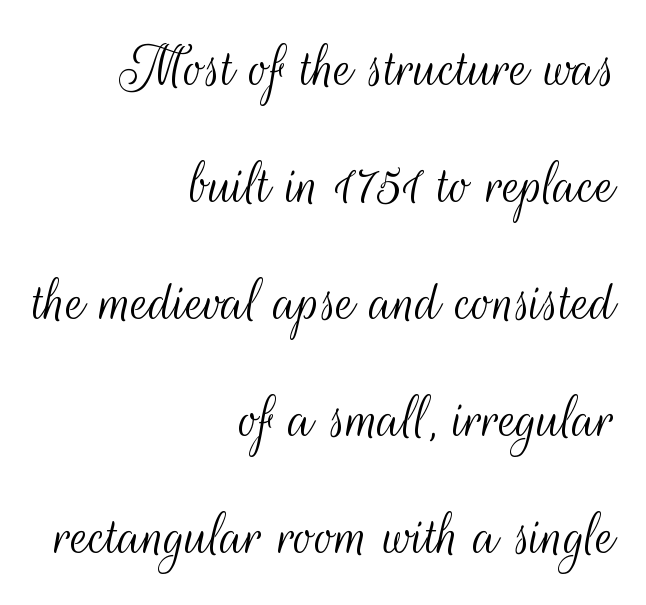
Q: Is the text bold? A: No.
Q: Is the text italic (slanted)? A: Yes.
Q: Is the typeface a serif or a sans-serif typeface? A: Sans-serif.
Q: Is the text underlined? A: No.
Q: How is the paragraph aligned? A: Right-aligned.
Q: Is the spacing between letters normal or unusually wide? A: Normal.
Q: Width (condensed, normal, or wide)? A: Condensed.
Q: Stroke contrast? A: Medium.
Q: x-height? A: Small.
Q: Monospaced? A: No.
